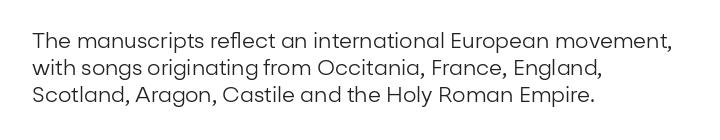
The image shows 21 px text type, upright; set left-aligned, normal line spacing (1.28x), normal letter spacing, not underlined.
